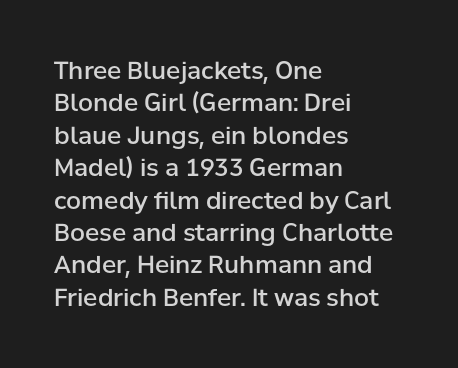
{"italic": "no", "bold": "semi", "underline": "no", "align": "left", "line_spacing": "normal", "line_spacing_ratio": 1.35, "letter_spacing": "normal", "letter_spacing_em": 0.0, "glyph_px": 24}
